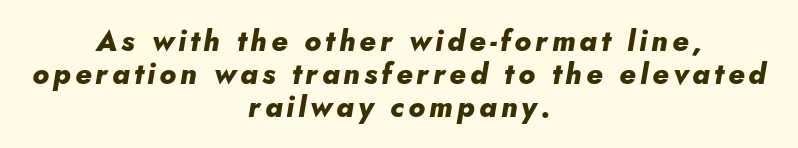
Is this a fixed-width face? No — the glyphs have proportional, varying widths. Very little white space separates one row of letters from the next. Words float on clear page, feet unadorned. Designer's note — italics engaged.
